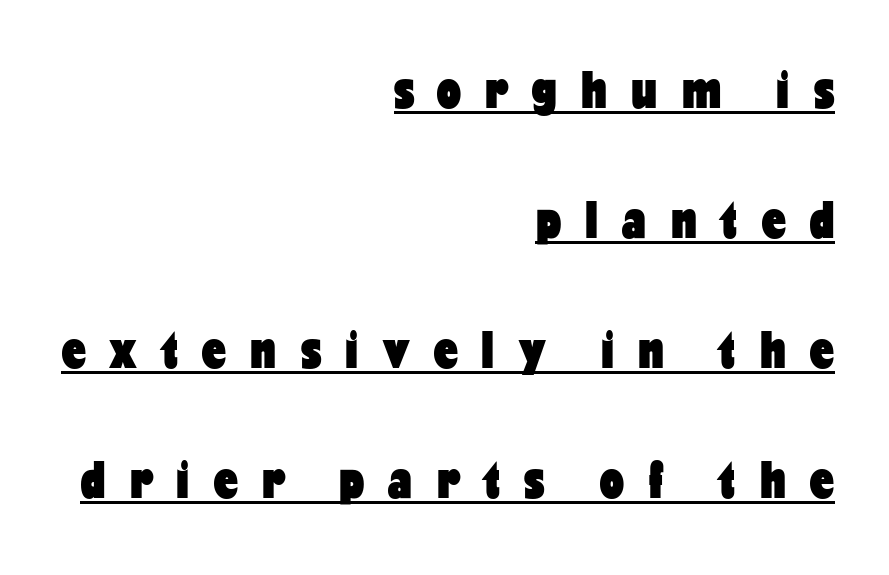
The image shows 53 px heavy, condensed sans-serif type, upright; set right-aligned, loose line spacing (2.45x), unusually wide letter spacing (+0.46 em), underlined; low stroke contrast and a medium x-height.
